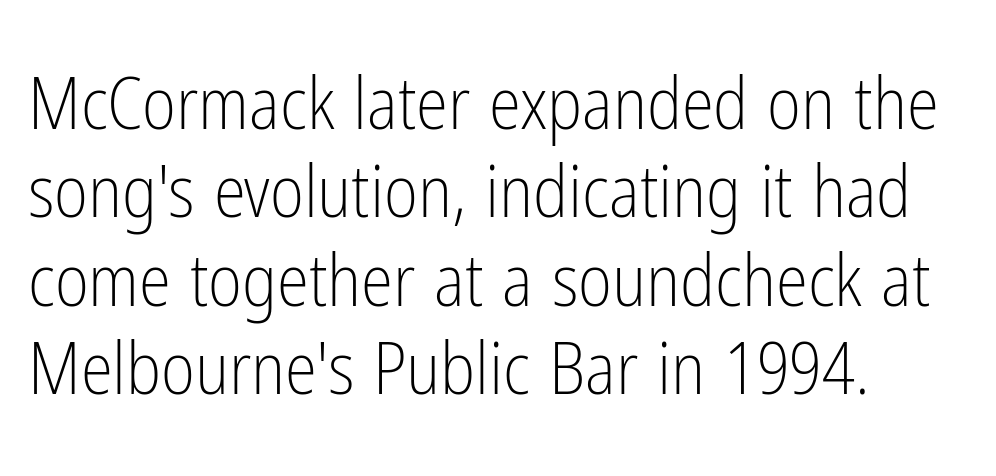
Q: Is the text bold? A: No.
Q: Is the text italic (slanted)? A: No, it is upright.
Q: Is the typeface a serif or a sans-serif typeface? A: Sans-serif.
Q: Is the text underlined? A: No.
Q: How is the paragraph aligned? A: Left-aligned.
Q: Is the spacing between letters normal or unusually wide? A: Normal.
Q: Width (condensed, normal, or wide)? A: Condensed.
Q: Stroke contrast? A: Low.
Q: x-height? A: Medium.
Q: Monospaced? A: No.
